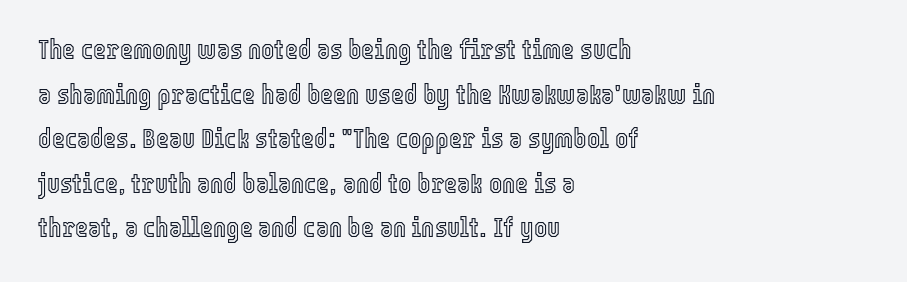
The image shows 28 px condensed type, upright; set left-aligned, normal line spacing (1.59x), normal letter spacing, not underlined; a medium x-height.
